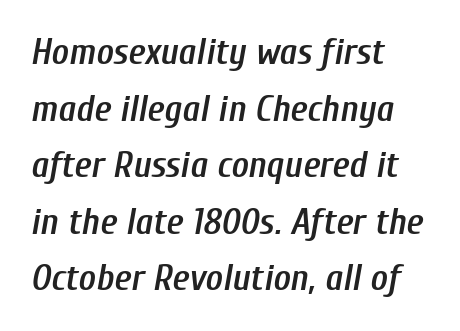
{"italic": "yes", "lean": "right", "slant_degrees": 10, "bold": "semi", "weight": "semibold", "width": "condensed", "stroke_contrast": "low", "x_height": "medium", "monospaced": "no", "underline": "no", "align": "left", "line_spacing": "normal", "line_spacing_ratio": 1.53, "letter_spacing": "normal", "letter_spacing_em": 0.0, "glyph_px": 37}
